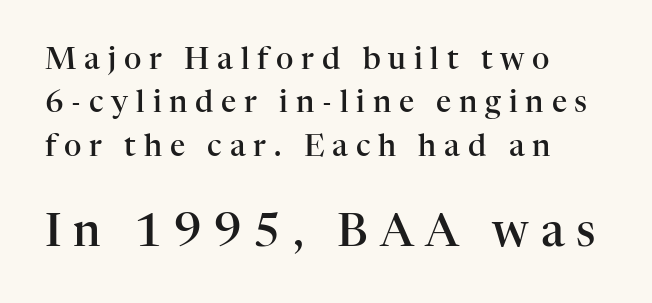
The image shows 45 px semibold serif type, upright; set left-aligned, normal line spacing (1.45x), unusually wide letter spacing (+0.26 em), not underlined; the second (bottom) block is 1.5x larger; high stroke contrast and a medium x-height.
